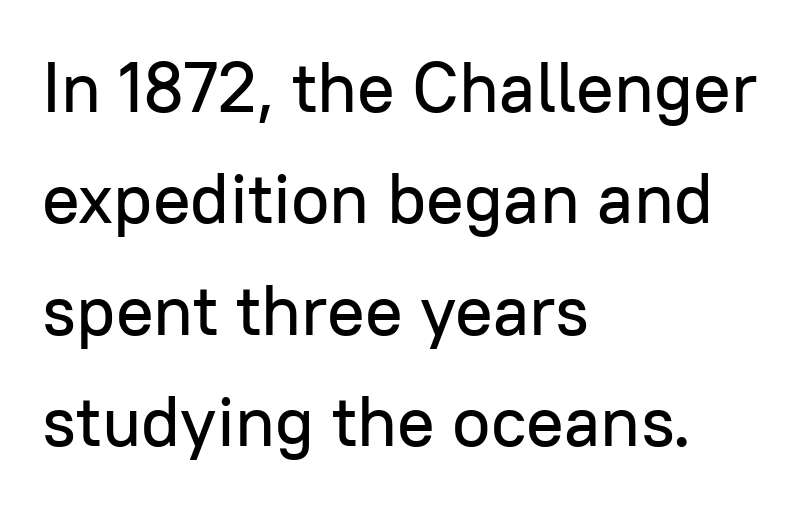
A typesetter would call this zero additional tracking. Plain, unruled lines of type. The lines sit at an ordinary, default distance from one another. Is this a fixed-width face? No — the glyphs have proportional, varying widths. Notice how the passage keeps a crisp vertical edge on the left only. These lines were composed using upright roman letters.
